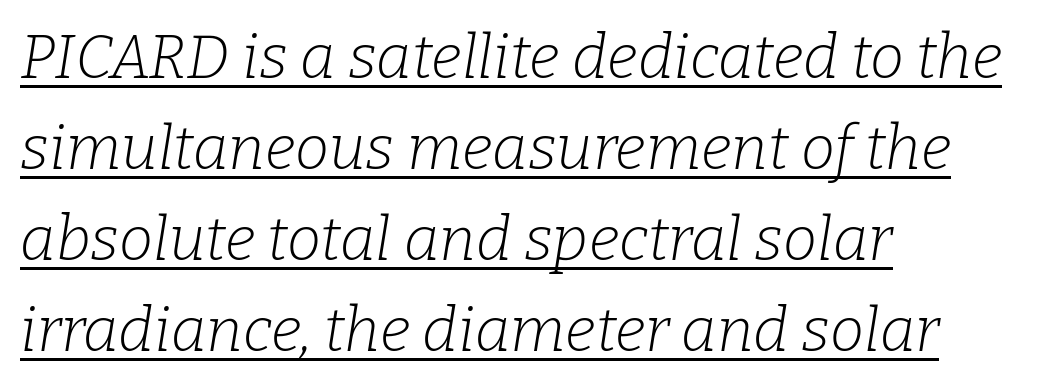
Nothing heavy about these letters — not bold at all. The paragraph shown leans on its left margin. Nothing unusual about the tracking: characters are spaced as the font intends. Honestly, the row spacing looks completely unremarkable. The whole block is typeset with a tilt. What kind of face is this? One with serifs.
